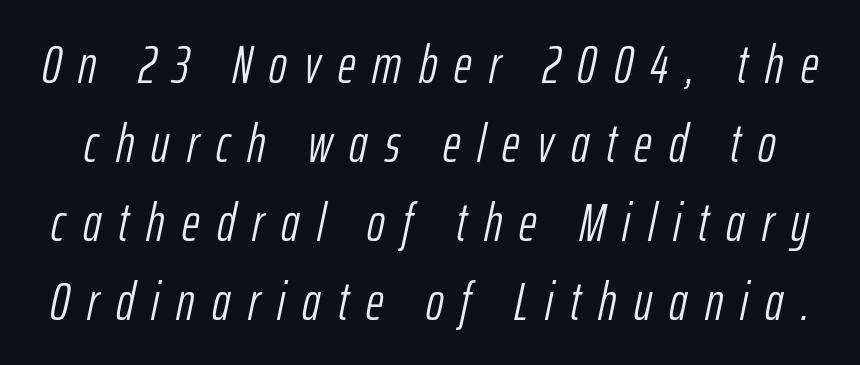
Q: Is the text bold? A: No.
Q: Is the text italic (slanted)? A: Yes, it leans right by about 12 degrees.
Q: Is the text underlined? A: No.
Q: Is the spacing between letters normal or unusually wide? A: Unusually wide.
Q: Is the spacing between lines tight, normal or loose? A: Normal.
Q: Width (condensed, normal, or wide)? A: Condensed.
Q: Stroke contrast? A: Low.
Q: x-height? A: Medium.
Q: Monospaced? A: No.
